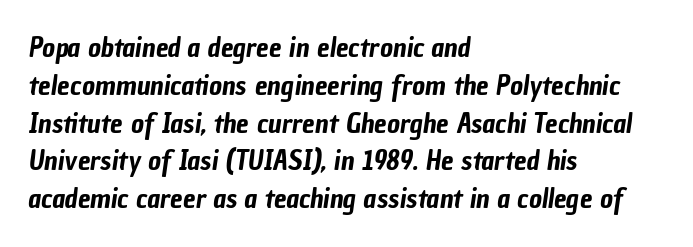
{"serif": "no", "width": "condensed", "stroke_contrast": "low", "x_height": "medium", "monospaced": "no", "underline": "no", "align": "left", "line_spacing": "normal", "line_spacing_ratio": 1.35, "letter_spacing": "normal", "letter_spacing_em": 0.0, "glyph_px": 28}
